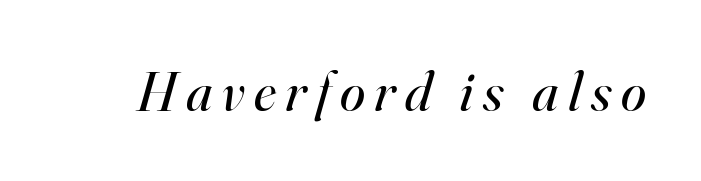
The image shows 57 px regular-weight serif type, italic (leaning right); set not underlined; high stroke contrast and a small x-height.
